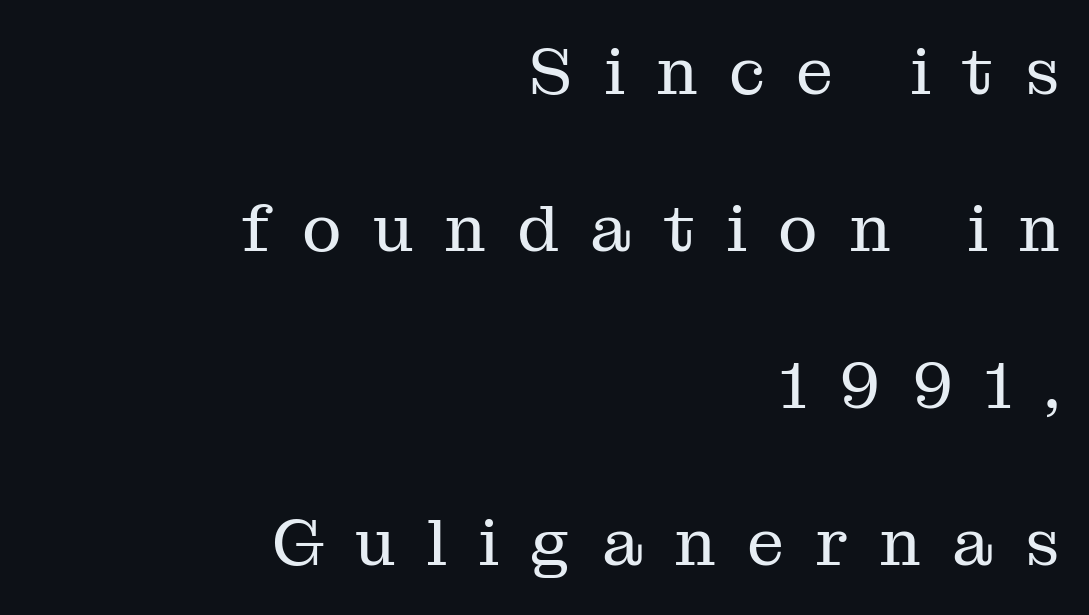
Q: Is the text bold? A: No.
Q: Is the text italic (slanted)? A: No, it is upright.
Q: Is the typeface a serif or a sans-serif typeface? A: Serif.
Q: Is the text underlined? A: No.
Q: How is the paragraph aligned? A: Right-aligned.
Q: Is the spacing between letters normal or unusually wide? A: Unusually wide.
Q: Is the spacing between lines tight, normal or loose? A: Loose.
Q: Width (condensed, normal, or wide)? A: Normal.
Q: Stroke contrast? A: Medium.
Q: x-height? A: Medium.
Q: Monospaced? A: No.
